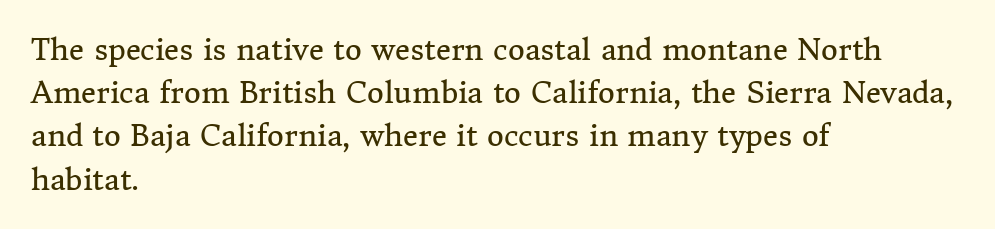
Q: Is the text bold? A: No.
Q: Is the text italic (slanted)? A: No, it is upright.
Q: Is the typeface a serif or a sans-serif typeface? A: Serif.
Q: Is the text underlined? A: No.
Q: How is the paragraph aligned? A: Left-aligned.
Q: Is the spacing between letters normal or unusually wide? A: Normal.
Q: Is the spacing between lines tight, normal or loose? A: Normal.
Q: Width (condensed, normal, or wide)? A: Normal.
Q: Stroke contrast? A: Medium.
Q: x-height? A: Medium.
Q: Monospaced? A: No.
